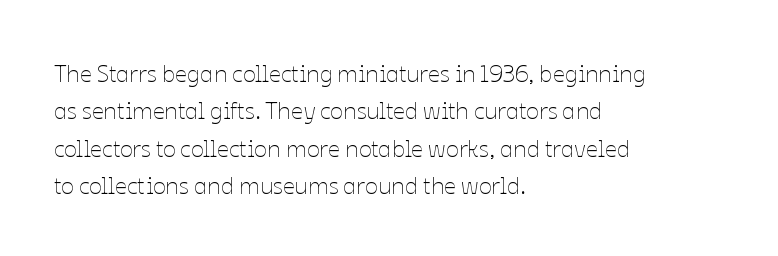
The image shows 24 px text type, upright; set left-aligned, normal line spacing (1.56x), normal letter spacing, not underlined.
